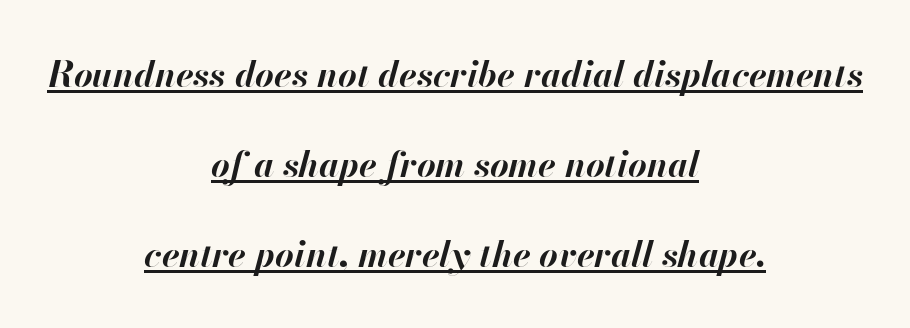
Observe the lean: these are italic letterforms. These lines are rendered in a variable-pitch font. These lines are centered, leaving both edges ragged. Default kerning and tracking; the words read as compact shapes. Vertical spacing — loose.
